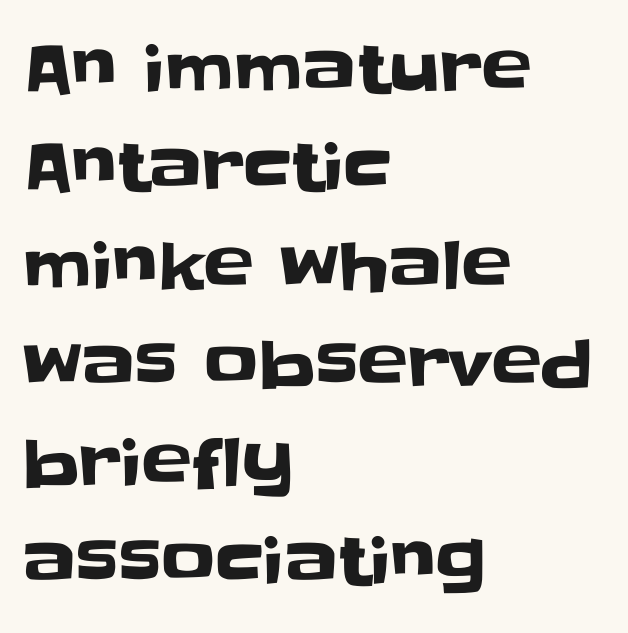
This is roman type, the default non-slanted kind. The baseline area is clear. The paragraph shown leans on its left margin. Each letter keeps its own natural width here, so spacing adapts to shape. Inter-character spacing is left at the font's built-in metrics. Line spacing here is normal.
